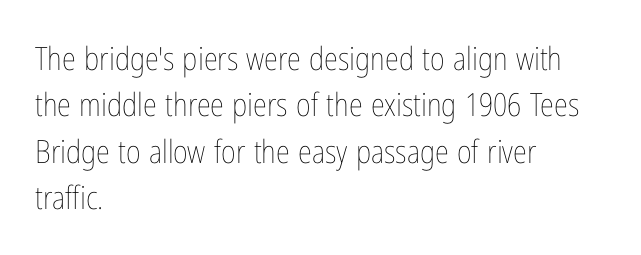
Q: Is the text bold? A: No.
Q: Is the text italic (slanted)? A: No, it is upright.
Q: Is the text underlined? A: No.
Q: How is the paragraph aligned? A: Left-aligned.
Q: Is the spacing between letters normal or unusually wide? A: Normal.
Q: Is the spacing between lines tight, normal or loose? A: Normal.
Q: Width (condensed, normal, or wide)? A: Condensed.
Q: Stroke contrast? A: Low.
Q: x-height? A: Medium.
Q: Monospaced? A: No.
